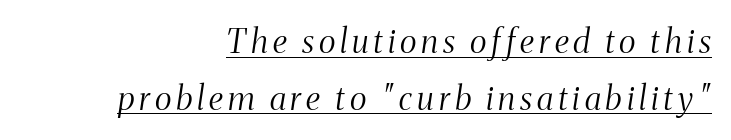
To sum up the face: it has serifs. The face used here is proportionally spaced, like ordinary book or web type. A rule runs beneath these lines of type. Quick note: italic. The weight would be labelled regular, book, light, or lighter still.
